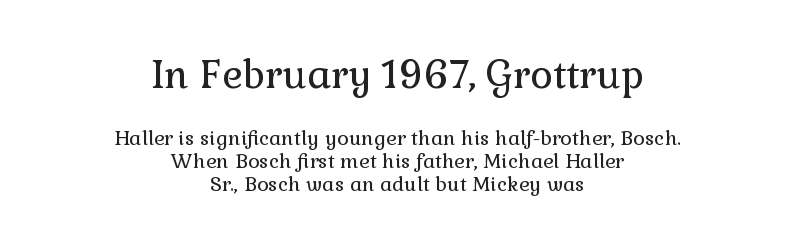
Do the characters align in a grid? No, the font is proportional. In terms of letterform style, serifs are clearly present. Each row of text sits above clean, open space. In this sample the first text group is rendered at the bigger scale. Tall strokes in this sample are plumb rather than angled.
